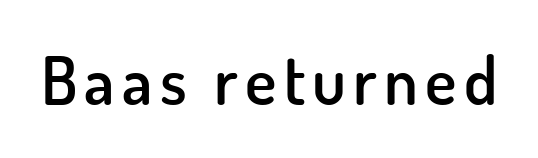
Q: Is the text bold? A: Semi-bold.
Q: Is the text italic (slanted)? A: No, it is upright.
Q: Is the typeface a serif or a sans-serif typeface? A: Sans-serif.
Q: Is the text underlined? A: No.
Q: Width (condensed, normal, or wide)? A: Normal.
Q: Stroke contrast? A: Low.
Q: x-height? A: Small.
Q: Monospaced? A: No.
